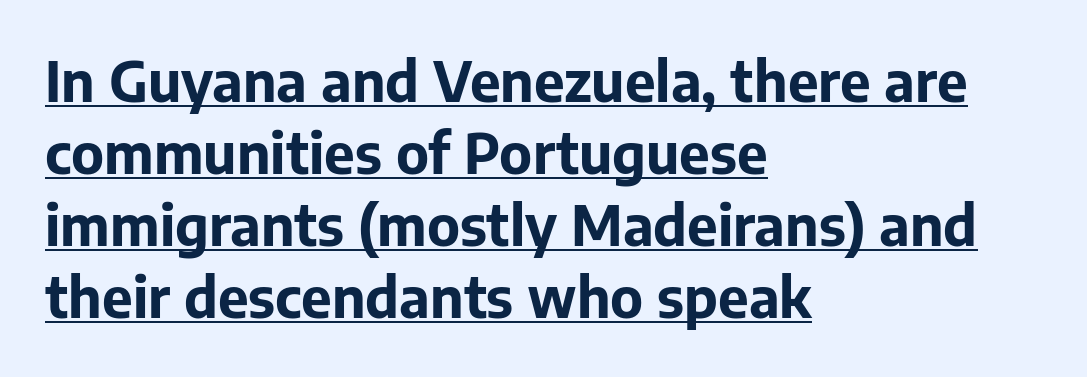
Q: Is the text bold? A: Yes.
Q: Is the text italic (slanted)? A: No, it is upright.
Q: Is the typeface a serif or a sans-serif typeface? A: Sans-serif.
Q: Is the text underlined? A: Yes.
Q: How is the paragraph aligned? A: Left-aligned.
Q: Is the spacing between letters normal or unusually wide? A: Normal.
Q: Is the spacing between lines tight, normal or loose? A: Normal.
Q: Width (condensed, normal, or wide)? A: Normal.
Q: Stroke contrast? A: Low.
Q: x-height? A: Medium.
Q: Monospaced? A: No.
